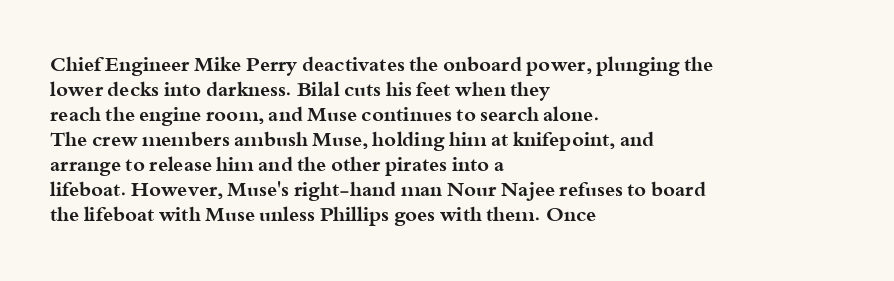
The image shows 20 px bold type, upright; set left-aligned, normal line spacing (1.25x), normal letter spacing, not underlined.
